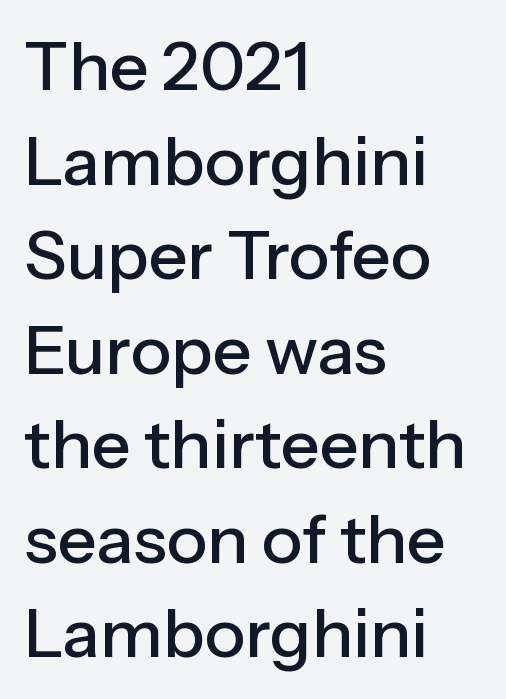
Q: Is the text italic (slanted)? A: No, it is upright.
Q: Is the typeface a serif or a sans-serif typeface? A: Sans-serif.
Q: Is the text underlined? A: No.
Q: How is the paragraph aligned? A: Left-aligned.
Q: Is the spacing between letters normal or unusually wide? A: Normal.
Q: Is the spacing between lines tight, normal or loose? A: Normal.
Q: Width (condensed, normal, or wide)? A: Normal.
Q: Stroke contrast? A: Low.
Q: x-height? A: Medium.
Q: Monospaced? A: No.
